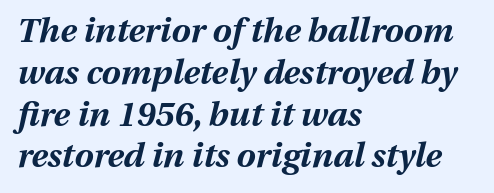
Q: Is the text bold? A: Yes.
Q: Is the text italic (slanted)? A: Yes, it leans right by about 13 degrees.
Q: Is the text underlined? A: No.
Q: How is the paragraph aligned? A: Left-aligned.
Q: Is the spacing between letters normal or unusually wide? A: Normal.
Q: Width (condensed, normal, or wide)? A: Normal.
Q: Stroke contrast? A: Medium.
Q: x-height? A: Medium.
Q: Monospaced? A: No.
